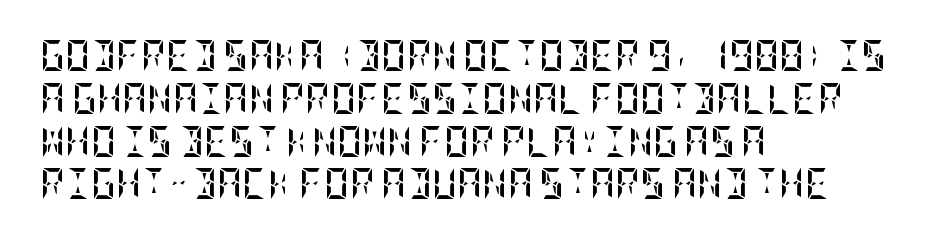
Q: Is the text bold? A: Yes.
Q: Is the text italic (slanted)? A: No, it is upright.
Q: Is the text underlined? A: No.
Q: How is the paragraph aligned? A: Left-aligned.
Q: Is the spacing between letters normal or unusually wide? A: Normal.
Q: Is the spacing between lines tight, normal or loose? A: Normal.
Q: Width (condensed, normal, or wide)? A: Condensed.
Q: Stroke contrast? A: Low.
Q: x-height? A: Large.
